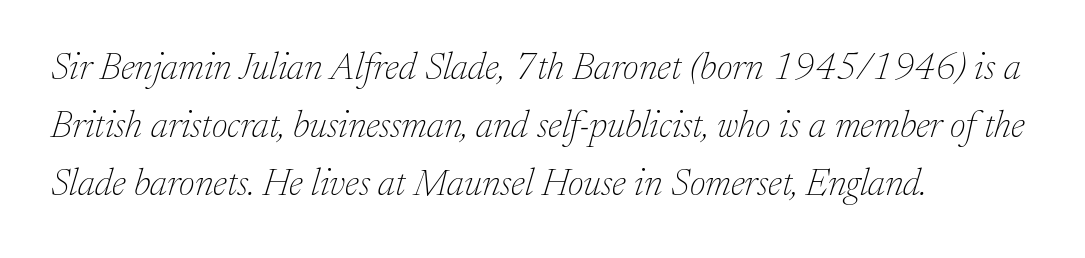
The image shows 38 px thin serif type, italic (leaning right); set left-aligned, normal line spacing (1.53x), normal letter spacing, not underlined; low stroke contrast and a medium x-height.
